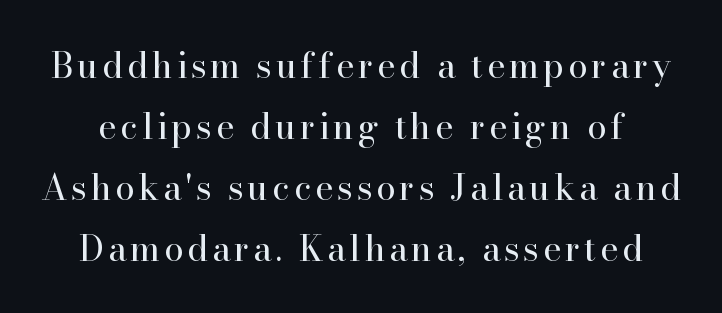
Q: Is the text bold? A: No.
Q: Is the text italic (slanted)? A: No, it is upright.
Q: Is the typeface a serif or a sans-serif typeface? A: Serif.
Q: Is the text underlined? A: No.
Q: Width (condensed, normal, or wide)? A: Normal.
Q: Stroke contrast? A: High.
Q: x-height? A: Small.
Q: Monospaced? A: No.
